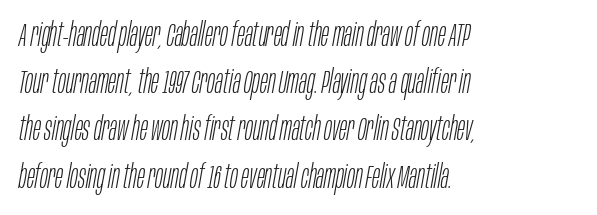
Q: Is the text bold? A: No.
Q: Is the text italic (slanted)? A: Yes, it leans right by about 10 degrees.
Q: Is the text underlined? A: No.
Q: How is the paragraph aligned? A: Left-aligned.
Q: Is the spacing between letters normal or unusually wide? A: Normal.
Q: Is the spacing between lines tight, normal or loose? A: Normal.
Q: Width (condensed, normal, or wide)? A: Condensed.
Q: Stroke contrast? A: Low.
Q: x-height? A: Large.
Q: Monospaced? A: No.
